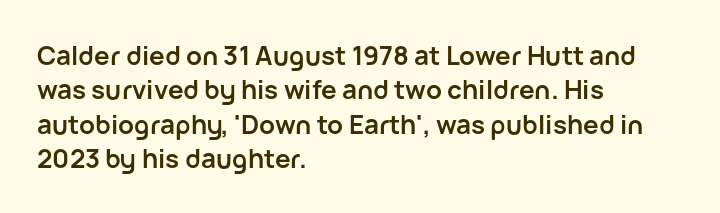
Q: Is the text bold? A: Yes.
Q: Is the text italic (slanted)? A: No, it is upright.
Q: Is the text underlined? A: No.
Q: How is the paragraph aligned? A: Left-aligned.
Q: Is the spacing between letters normal or unusually wide? A: Normal.
Q: Is the spacing between lines tight, normal or loose? A: Normal.
